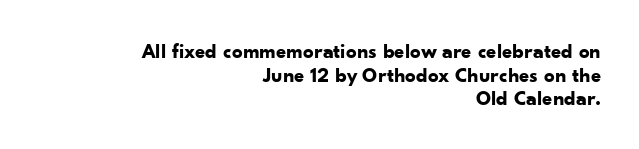
This sample uses plain, unmodified letter spacing. The face used here has the dense, thick strokes of a bold. Clear beneath every line of the passage. If you measured baseline to baseline, you'd find a short distance. Ordinary non-slanted type is in use.
